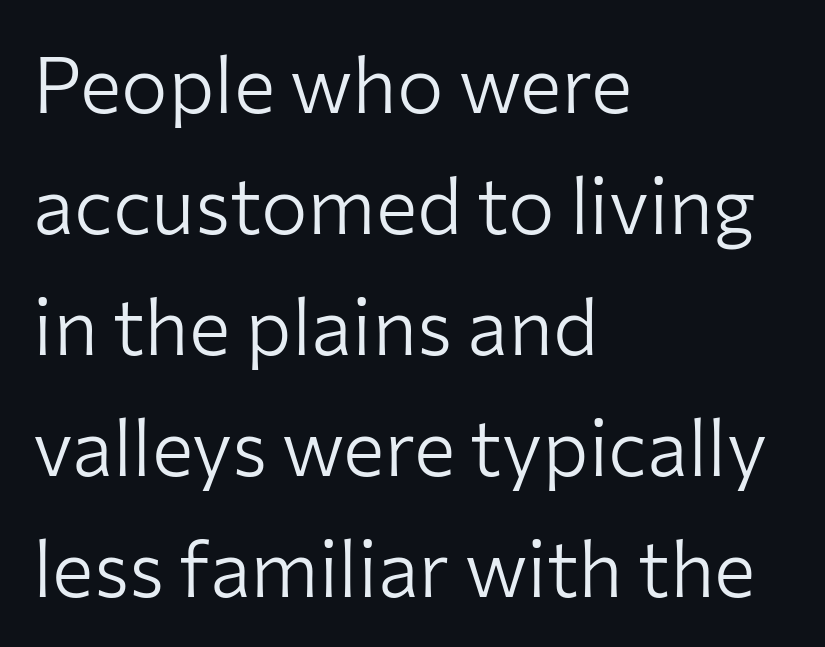
The image shows 78 px light sans-serif type, upright; set left-aligned, normal line spacing (1.55x), normal letter spacing, not underlined; low stroke contrast and a medium x-height.
